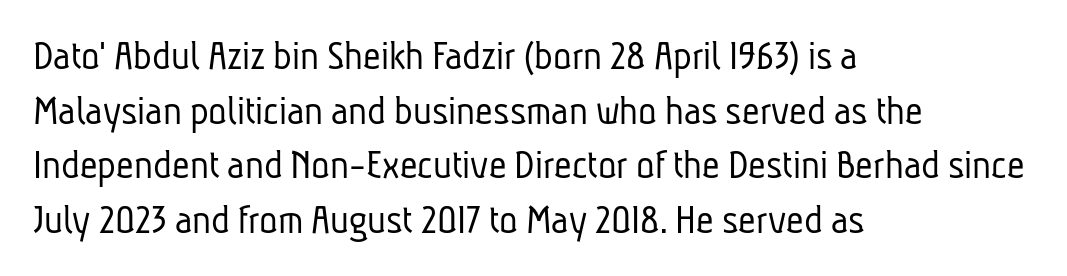
{"serif": "no", "bold": "no", "weight": "light", "width": "condensed", "stroke_contrast": "low", "x_height": "medium", "monospaced": "no", "underline": "no", "align": "left", "line_spacing": "normal", "line_spacing_ratio": 1.27, "letter_spacing": "normal", "letter_spacing_em": 0.0, "glyph_px": 43}
